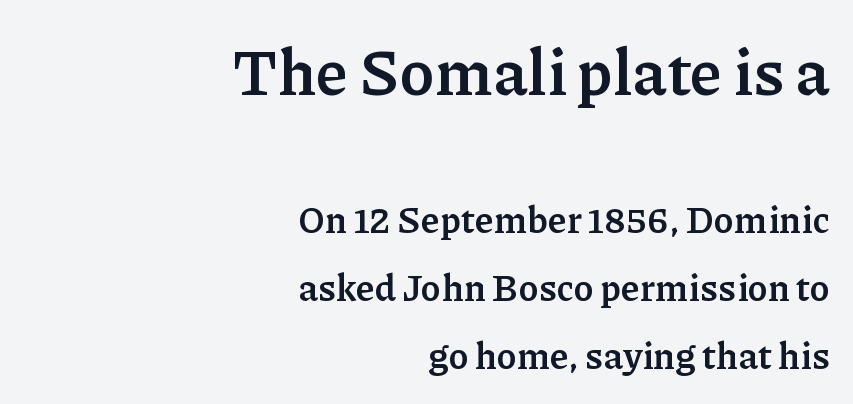
The image shows 64 px semibold serif type, upright; set right-aligned, line spacing 1.83x, normal letter spacing, not underlined; the first (top) block is 1.73x larger; low stroke contrast and a medium x-height.
